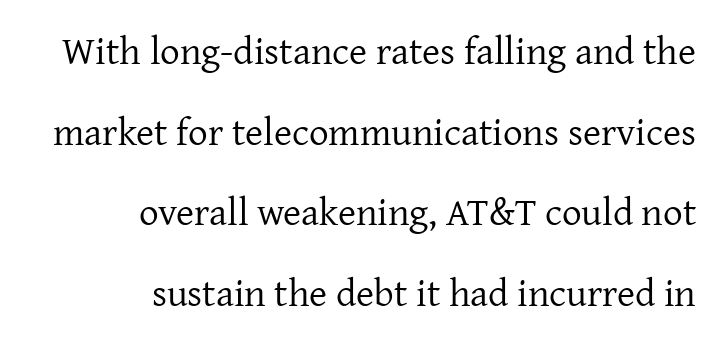
Q: Is the text bold? A: No.
Q: Is the text italic (slanted)? A: No, it is upright.
Q: Is the typeface a serif or a sans-serif typeface? A: Serif.
Q: Is the text underlined? A: No.
Q: How is the paragraph aligned? A: Right-aligned.
Q: Is the spacing between letters normal or unusually wide? A: Normal.
Q: Is the spacing between lines tight, normal or loose? A: Loose.
Q: Width (condensed, normal, or wide)? A: Normal.
Q: Stroke contrast? A: Low.
Q: x-height? A: Medium.
Q: Monospaced? A: No.
